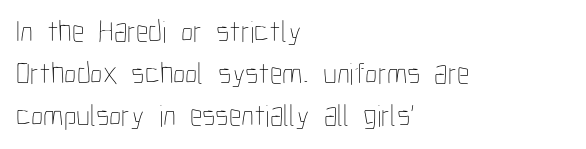
The image shows 31 px thin, condensed type, upright; set left-aligned, normal line spacing (1.36x), normal letter spacing, not underlined; low stroke contrast and a medium x-height.
